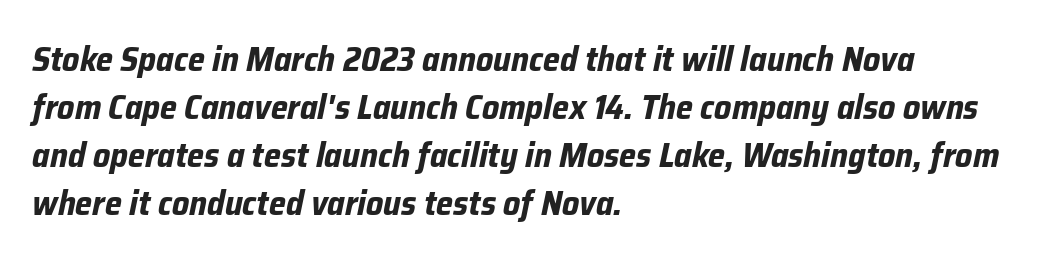
It's the slanting kind of type. The passage shown is typed in a proportional face where columns would drift. Interline gaps are of average width in this sample. The space beneath each line is pristine and unruled. Heavy-handed strokes throughout: this text is bold. Horizontally, the lines are justified to the leading edge only.
